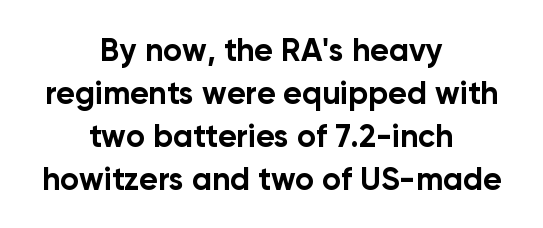
{"serif": "no", "italic": "no", "bold": "yes", "weight": "bold", "width": "normal", "stroke_contrast": "low", "x_height": "medium", "monospaced": "no", "underline": "no", "align": "center", "line_spacing": "normal", "line_spacing_ratio": 1.34, "letter_spacing": "normal", "letter_spacing_em": 0.0, "glyph_px": 32}
